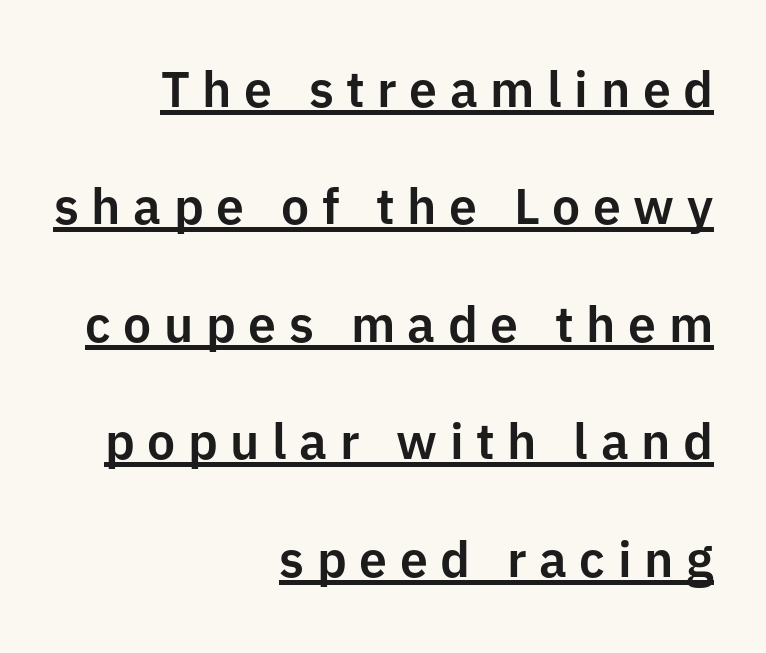
Q: Is the text italic (slanted)? A: No, it is upright.
Q: Is the typeface a serif or a sans-serif typeface? A: Sans-serif.
Q: Is the text underlined? A: Yes.
Q: How is the paragraph aligned? A: Right-aligned.
Q: Is the spacing between letters normal or unusually wide? A: Unusually wide.
Q: Is the spacing between lines tight, normal or loose? A: Loose.
Q: Width (condensed, normal, or wide)? A: Normal.
Q: Stroke contrast? A: Low.
Q: x-height? A: Medium.
Q: Monospaced? A: No.
